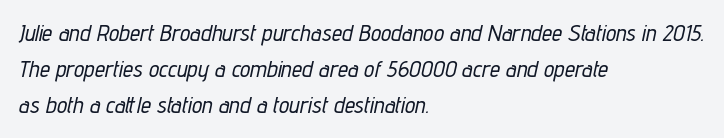
{"italic": "yes", "lean": "right", "slant_degrees": 12, "underline": "no", "align": "left", "line_spacing": "normal", "line_spacing_ratio": 1.57, "letter_spacing": "normal", "letter_spacing_em": 0.0, "glyph_px": 23}
